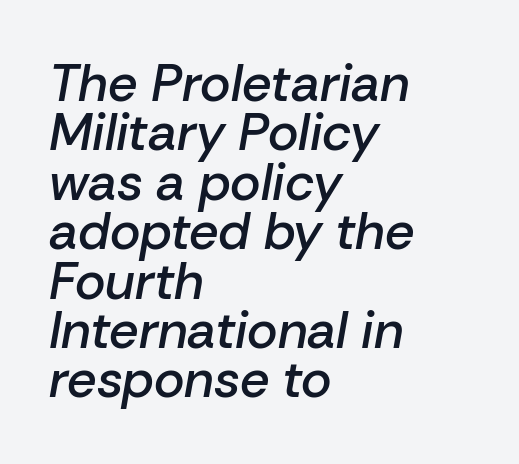
{"italic": "yes", "lean": "right", "slant_degrees": 10, "bold": "semi", "weight": "semibold", "width": "normal", "stroke_contrast": "low", "x_height": "medium", "monospaced": "no", "underline": "no", "align": "left", "line_spacing": "tight", "line_spacing_ratio": 0.95, "letter_spacing": "normal", "letter_spacing_em": 0.0, "glyph_px": 52}
